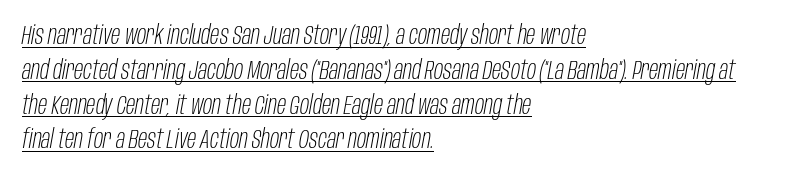
Quick note: interline space is typical. Stroke thickness stays within the range of a standard reading face or lighter. Slant detected: the letters are inclined. Line beginnings align vertically; line endings do not. Somebody hit Ctrl+U on this one — the words are underlined. Between one letter and the next there's only the usual sliver of space.
